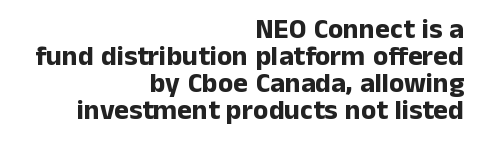
{"serif": "no", "italic": "no", "bold": "yes", "weight": "bold", "width": "normal", "stroke_contrast": "low", "x_height": "medium", "monospaced": "no", "underline": "no", "align": "right", "line_spacing": "tight", "line_spacing_ratio": 0.97, "letter_spacing": "normal", "letter_spacing_em": 0.0, "glyph_px": 28}
